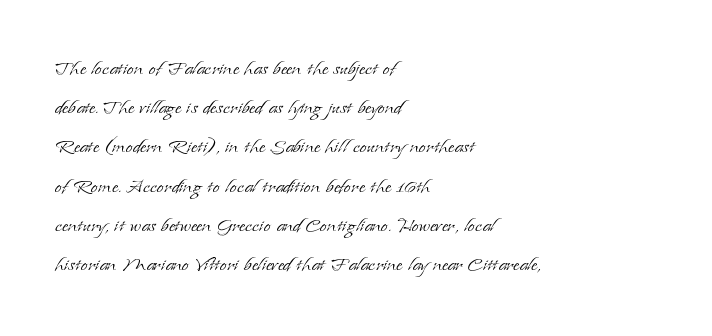
{"bold": "no", "underline": "no", "align": "left", "line_spacing": "normal", "line_spacing_ratio": 1.57, "letter_spacing": "normal", "letter_spacing_em": 0.0, "glyph_px": 25}
